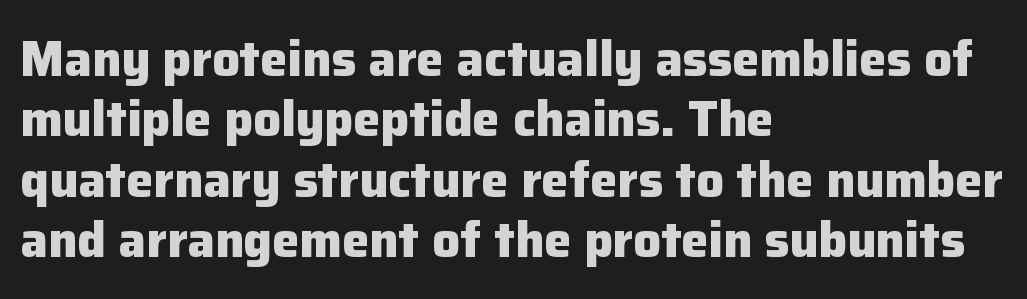
{"serif": "no", "italic": "no", "bold": "yes", "weight": "heavy", "width": "normal", "stroke_contrast": "low", "x_height": "medium", "monospaced": "no", "underline": "no", "align": "left", "line_spacing_ratio": 1.23, "letter_spacing": "normal", "letter_spacing_em": 0.0, "glyph_px": 49}
